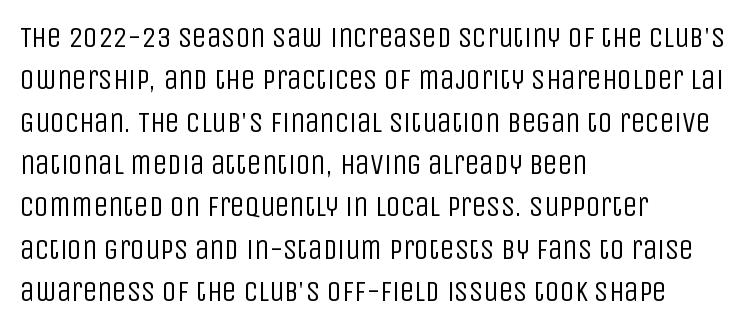
Q: Is the text bold? A: No.
Q: Is the text italic (slanted)? A: No, it is upright.
Q: Is the typeface a serif or a sans-serif typeface? A: Sans-serif.
Q: Is the text underlined? A: No.
Q: How is the paragraph aligned? A: Left-aligned.
Q: Is the spacing between letters normal or unusually wide? A: Normal.
Q: Is the spacing between lines tight, normal or loose? A: Normal.
Q: Width (condensed, normal, or wide)? A: Condensed.
Q: Stroke contrast? A: Low.
Q: x-height? A: Large.
Q: Monospaced? A: No.
